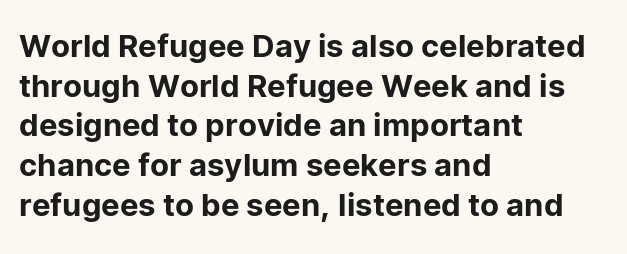
{"serif": "no", "italic": "no", "width": "normal", "stroke_contrast": "low", "x_height": "medium", "monospaced": "no", "underline": "no", "align": "left", "line_spacing": "normal", "line_spacing_ratio": 1.28, "letter_spacing": "normal", "letter_spacing_em": 0.0, "glyph_px": 31}
